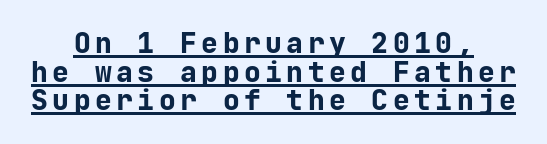
Q: Is the text bold? A: Yes.
Q: Is the text italic (slanted)? A: No, it is upright.
Q: Is the typeface a serif or a sans-serif typeface? A: Sans-serif.
Q: Is the text underlined? A: Yes.
Q: How is the paragraph aligned? A: Centered.
Q: Is the spacing between lines tight, normal or loose? A: Tight.
Q: Width (condensed, normal, or wide)? A: Normal.
Q: Stroke contrast? A: Low.
Q: x-height? A: Medium.
Q: Monospaced? A: Yes.
